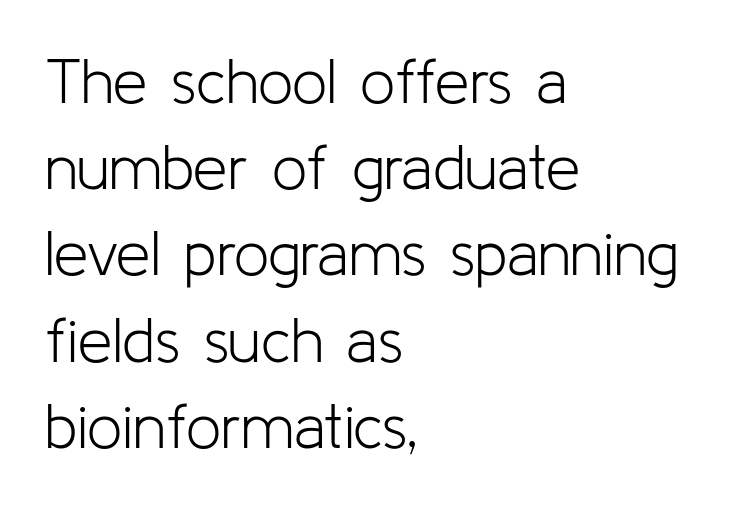
The image shows 62 px light sans-serif type, upright; set left-aligned, normal line spacing (1.39x), normal letter spacing, not underlined; low stroke contrast and a medium x-height.
